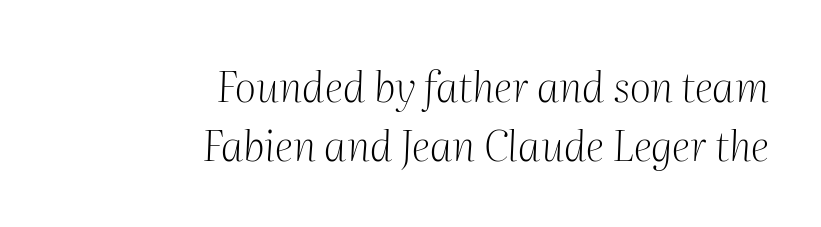
The image shows 42 px light serif type, italic (leaning right); set right-aligned, normal line spacing (1.41x), normal letter spacing, not underlined; medium stroke contrast and a medium x-height.
